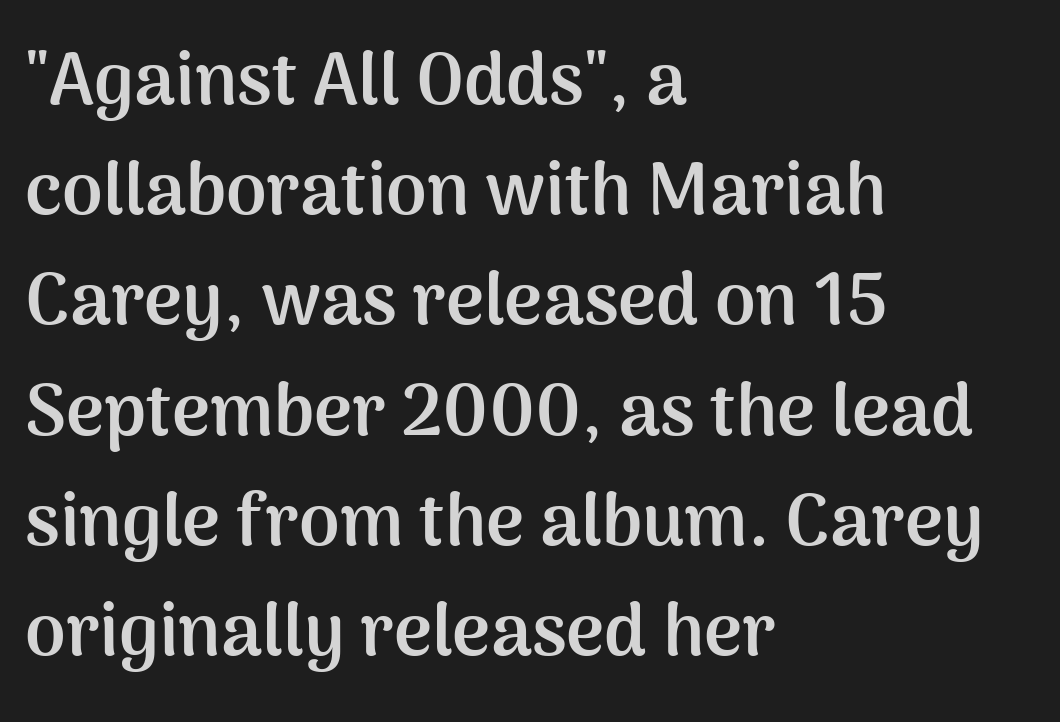
{"serif": "no", "italic": "no", "bold": "yes", "weight": "semibold", "width": "normal", "stroke_contrast": "medium", "x_height": "medium", "monospaced": "no", "underline": "no", "align": "left", "line_spacing": "normal", "line_spacing_ratio": 1.51, "letter_spacing": "normal", "letter_spacing_em": 0.0, "glyph_px": 73}
